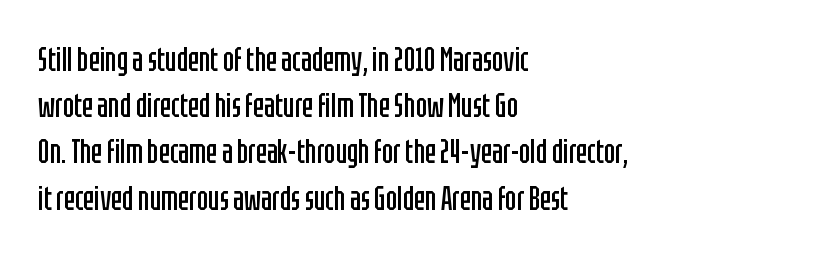
Grotesque or geometric, the face here clearly has no serifs. The rag falls on the right side of this text block. Nobody drew a line under any word here. Inter-character spacing is left at the font's built-in metrics. Regular leading. Looks like regular typesetting: each glyph gets only the width it needs.
